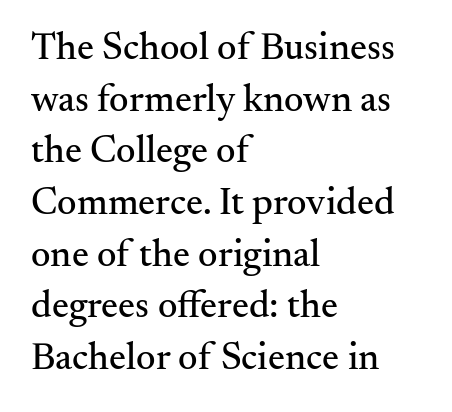
The image shows 38 px serif type, upright; set left-aligned, normal line spacing (1.36x), normal letter spacing, not underlined; medium stroke contrast and a small x-height.
